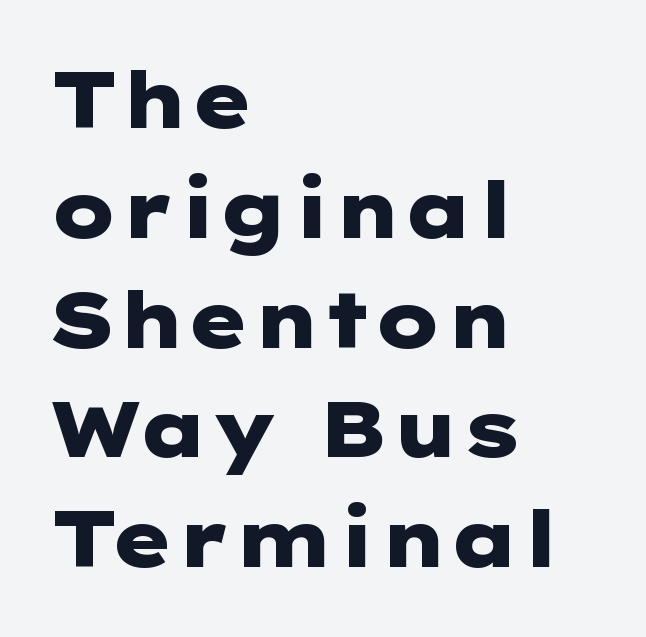
The specimen omits any rule beneath the text block's lines. Is there any slant? The stems are plumb. The sample has been set heavy, in full bold. Nothing unusual about the tracking: characters are spaced as the font intends. Stroke terminals: plain, sans-serif.
